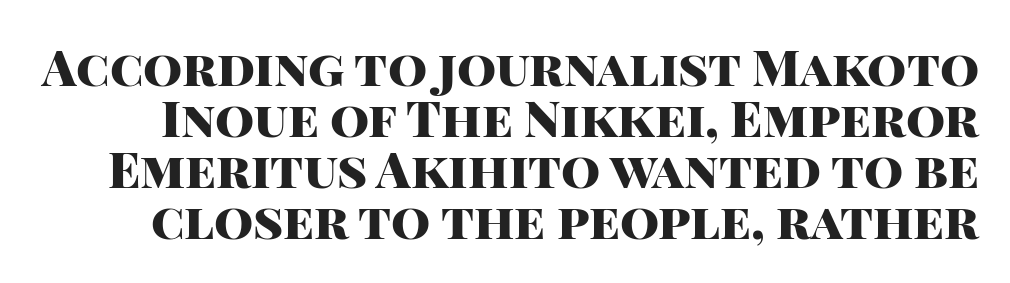
The image shows 50 px heavy sans-serif type, upright; set tight line spacing (1.02x), normal letter spacing, not underlined; high stroke contrast and a large x-height.
